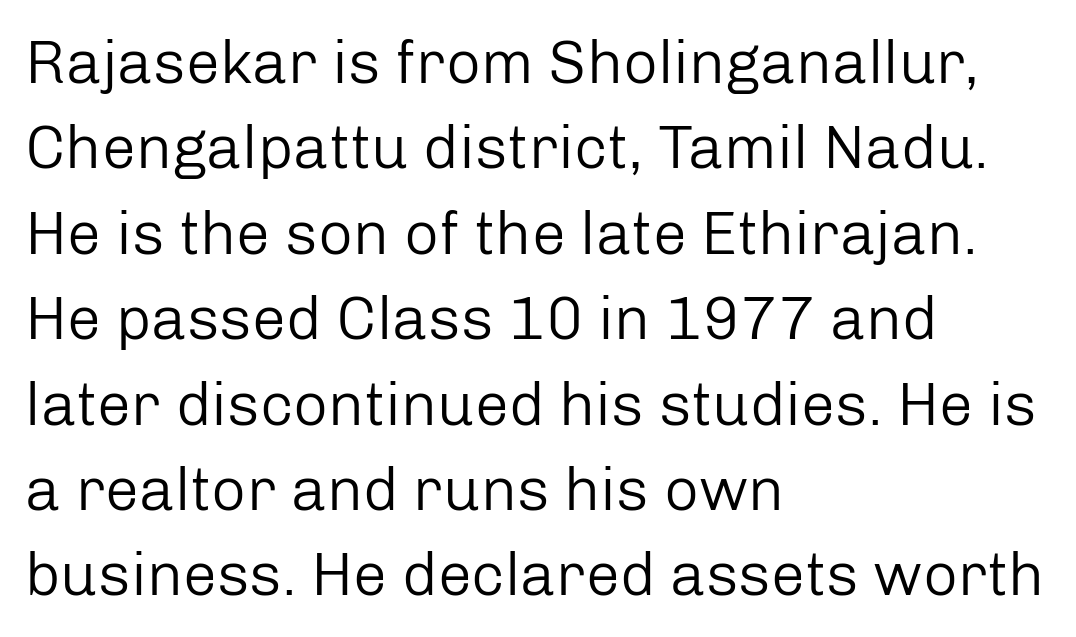
Q: Is the text bold? A: No.
Q: Is the text italic (slanted)? A: No, it is upright.
Q: Is the typeface a serif or a sans-serif typeface? A: Sans-serif.
Q: Is the text underlined? A: No.
Q: How is the paragraph aligned? A: Left-aligned.
Q: Is the spacing between letters normal or unusually wide? A: Normal.
Q: Is the spacing between lines tight, normal or loose? A: Normal.
Q: Width (condensed, normal, or wide)? A: Normal.
Q: Stroke contrast? A: Low.
Q: x-height? A: Medium.
Q: Monospaced? A: No.
